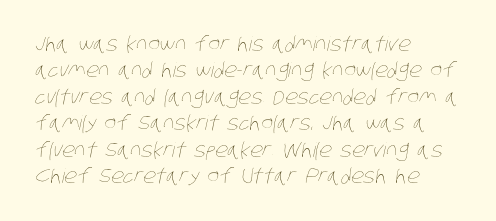
Is there much room between lines? A standard amount, neither cramped nor airy. Honestly, the letter spacing is just normal — you wouldn't notice it. The letters look calm and open, with moderate or lighter stems. Visually the block forms a straight wall on the left and a jagged coastline on the right. Any mark beneath the type? The region is blank.
